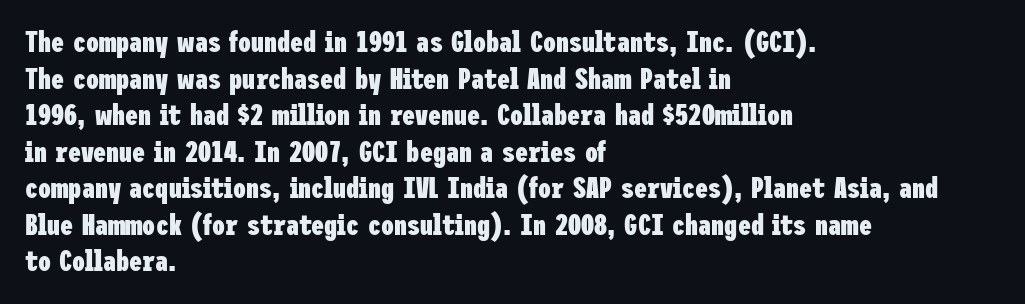
Tall strokes in this sample are plumb rather than angled. These lines keep a tight, regular rhythm from letter to letter. I'd describe the lettering as bold — thick and assertive. Line spacing here is normal. I'd call this a sans setting — the letters go barefoot. The baseline area is clear.
